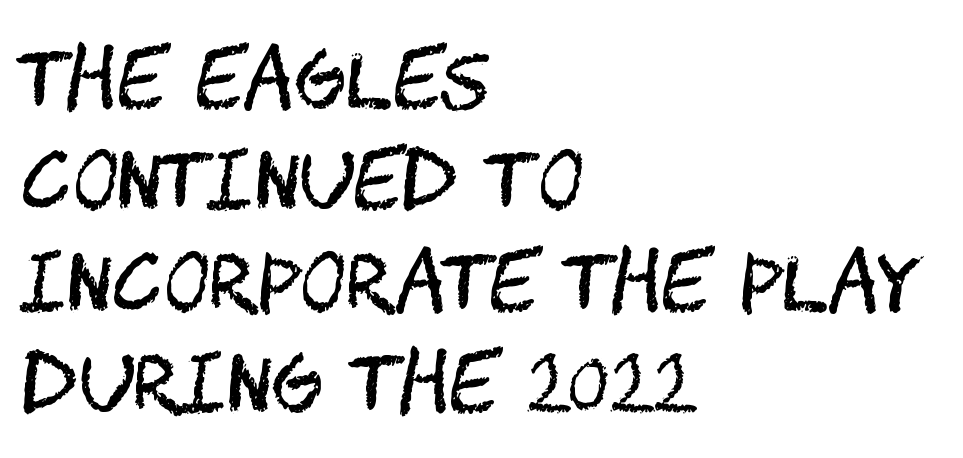
Q: Is the text bold? A: No.
Q: Is the text italic (slanted)? A: No, it is upright.
Q: Is the typeface a serif or a sans-serif typeface? A: Sans-serif.
Q: Is the text underlined? A: No.
Q: How is the paragraph aligned? A: Left-aligned.
Q: Is the spacing between letters normal or unusually wide? A: Normal.
Q: Is the spacing between lines tight, normal or loose? A: Normal.
Q: Width (condensed, normal, or wide)? A: Condensed.
Q: Stroke contrast? A: Medium.
Q: x-height? A: Large.
